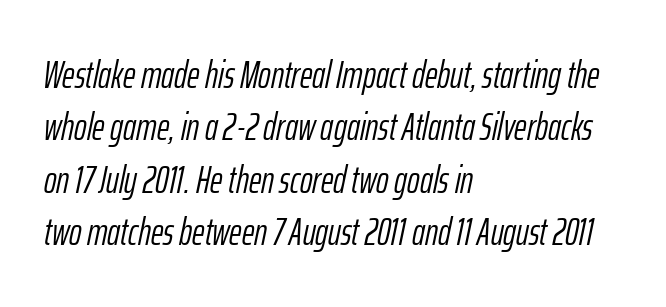
Q: Is the text bold? A: No.
Q: Is the text italic (slanted)? A: Yes, it leans right by about 12 degrees.
Q: Is the text underlined? A: No.
Q: How is the paragraph aligned? A: Left-aligned.
Q: Is the spacing between letters normal or unusually wide? A: Normal.
Q: Is the spacing between lines tight, normal or loose? A: Normal.
Q: Width (condensed, normal, or wide)? A: Condensed.
Q: Stroke contrast? A: Low.
Q: x-height? A: Medium.
Q: Monospaced? A: No.
